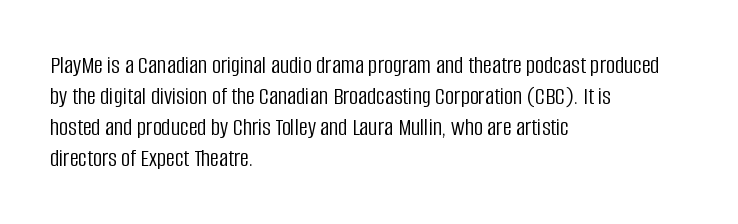
A light-to-regular cut is what we see here. Clear beneath every line of the passage. Vertical strokes here are truly vertical. The passage shown has conventional tracking throughout. Leftover space on each line is placed entirely after the last word.
